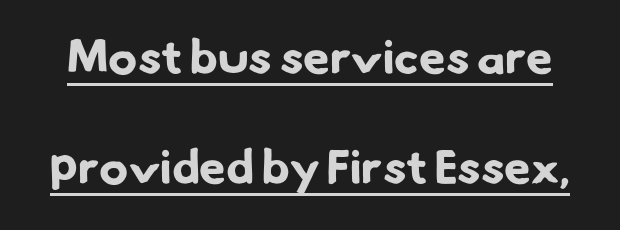
The image shows 48 px bold sans-serif type; set loose line spacing (2.3x), normal letter spacing, underlined; low stroke contrast and a small x-height.
